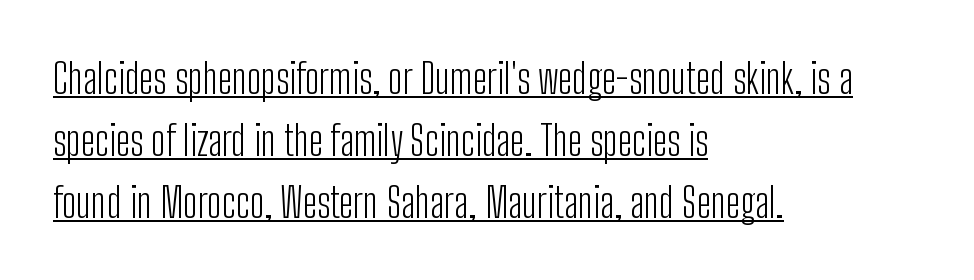
{"serif": "no", "italic": "no", "bold": "no", "weight": "light", "width": "condensed", "stroke_contrast": "low", "x_height": "medium", "monospaced": "no", "underline": "yes", "align": "left", "line_spacing": "normal", "line_spacing_ratio": 1.51, "letter_spacing": "normal", "letter_spacing_em": 0.0, "glyph_px": 41}
